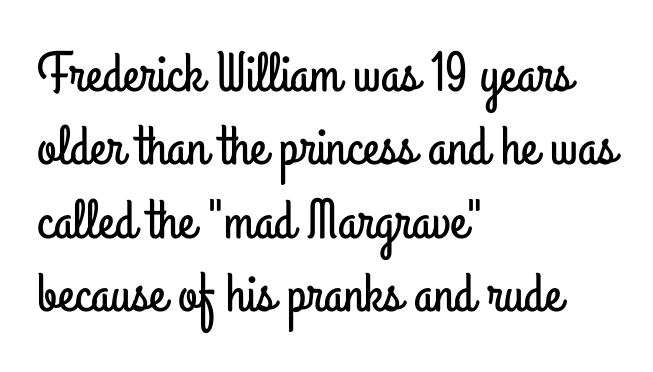
The image shows 56 px condensed sans-serif type, upright; set left-aligned, normal line spacing (1.31x), normal letter spacing, not underlined; low stroke contrast and a small x-height.
